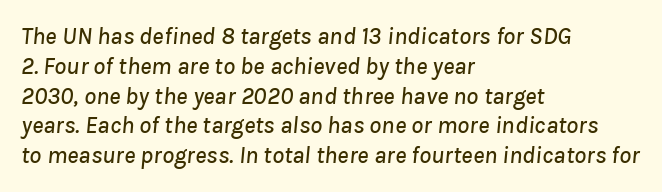
{"italic": "yes", "lean": "right", "slant_degrees": 8, "underline": "no", "align": "left", "line_spacing_ratio": 1.24, "letter_spacing": "normal", "letter_spacing_em": 0.0, "glyph_px": 24}
